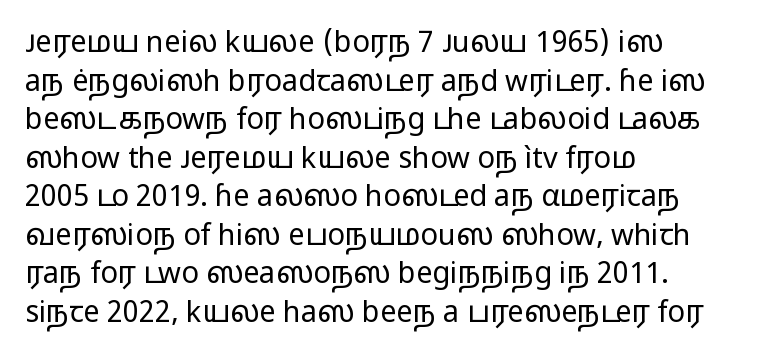
The image shows 29 px regular-weight, wide sans-serif type, upright; set left-aligned, normal line spacing (1.33x), normal letter spacing, not underlined; low stroke contrast and a medium x-height.
